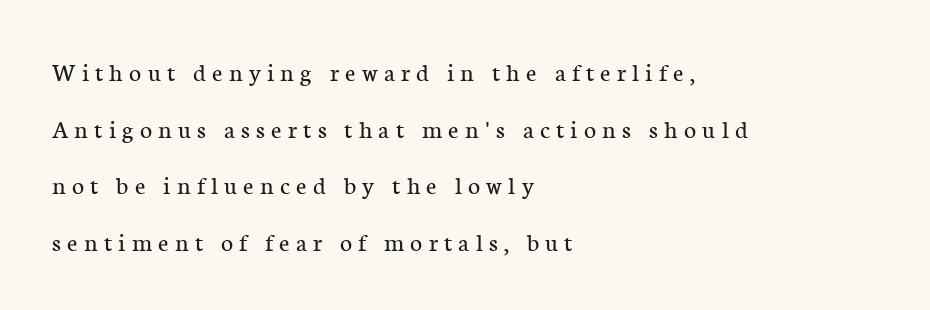
The typeface has the unassuming heft of standard copy or less. Glance below the letters and you will spot only blank space. Compared with a centered layout, this one pins lines to the left instead. A typesetter would call this leading open, well beyond the default. Every stem runs plumb, perpendicular to the baseline.
